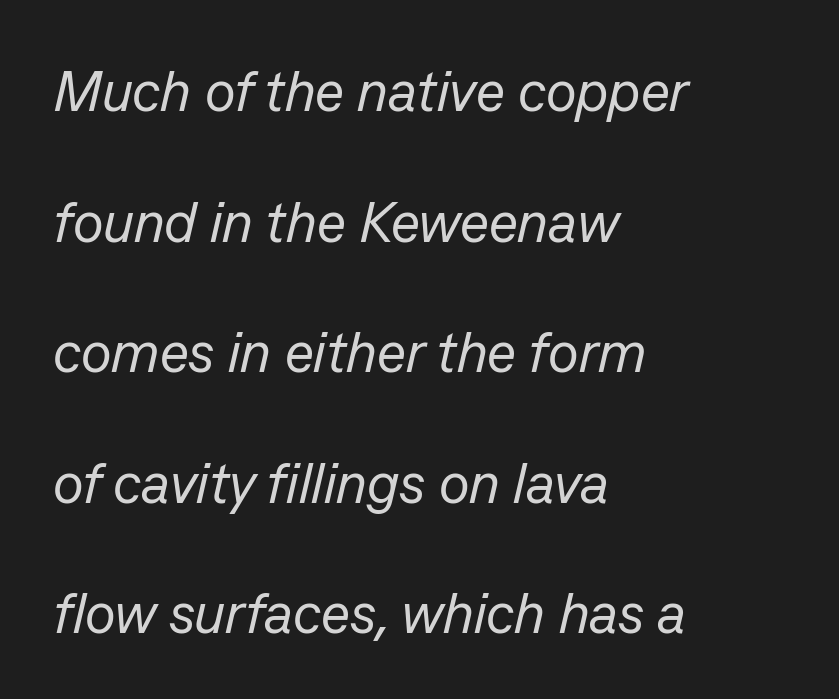
{"italic": "yes", "lean": "right", "slant_degrees": 13, "bold": "no", "weight": "regular", "width": "normal", "stroke_contrast": "low", "x_height": "medium", "monospaced": "no", "underline": "no", "align": "left", "line_spacing": "loose", "line_spacing_ratio": 2.29, "letter_spacing": "normal", "letter_spacing_em": 0.0, "glyph_px": 57}
